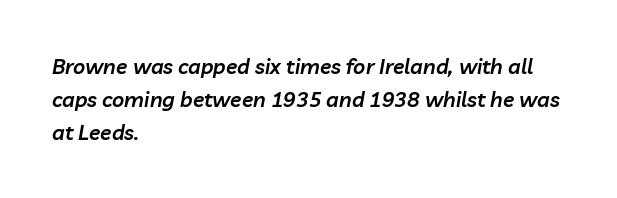
Decoration check: the copy has no underline. Strokes here are thickened, but only to semibold level. If you drew a line through each stem, it would be angled. The tracking reads as untouched default to a designer's eye. Notice how the passage keeps a crisp vertical edge on the left only.
